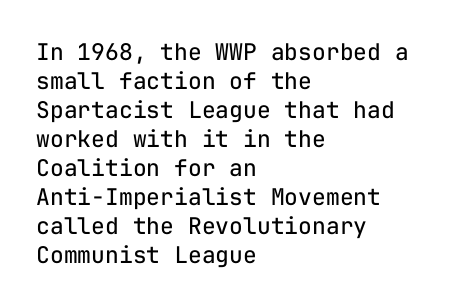
Q: Is the text bold? A: No.
Q: Is the text italic (slanted)? A: No, it is upright.
Q: Is the text underlined? A: No.
Q: How is the paragraph aligned? A: Left-aligned.
Q: Is the spacing between letters normal or unusually wide? A: Normal.
Q: Is the spacing between lines tight, normal or loose? A: Normal.
